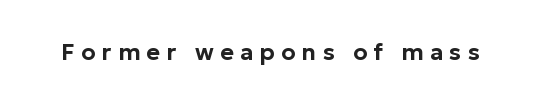
The image shows 23 px text type, upright; set unusually wide letter spacing (+0.28 em), not underlined.
